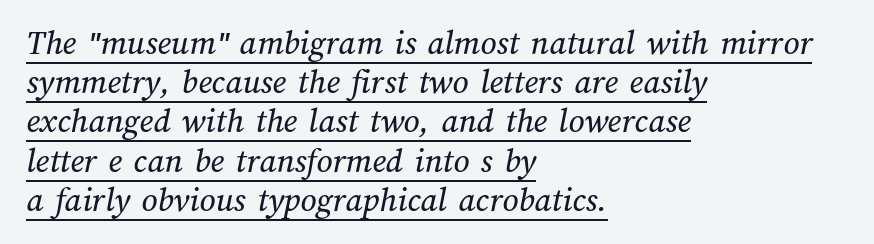
The image shows 35 px text type; set left-aligned, tight line spacing (1.12x), normal letter spacing, underlined; medium stroke contrast and a medium x-height.
